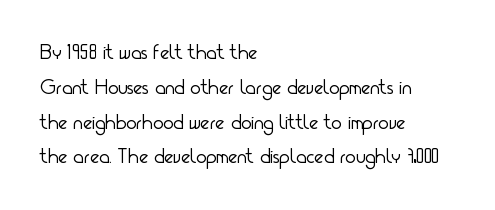
The image shows 22 px text type, upright; set left-aligned, normal line spacing (1.58x), normal letter spacing, not underlined.
